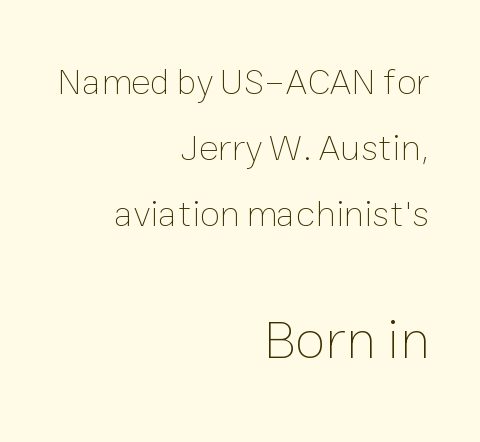
{"italic": "no", "bold": "no", "weight": "thin", "width": "normal", "stroke_contrast": "low", "x_height": "medium", "monospaced": "no", "underline": "no", "align": "right", "line_spacing_ratio": 1.78, "letter_spacing": "normal", "letter_spacing_em": 0.0, "larger_block": "second", "size_ratio": 1.51, "glyph_px": 56}
